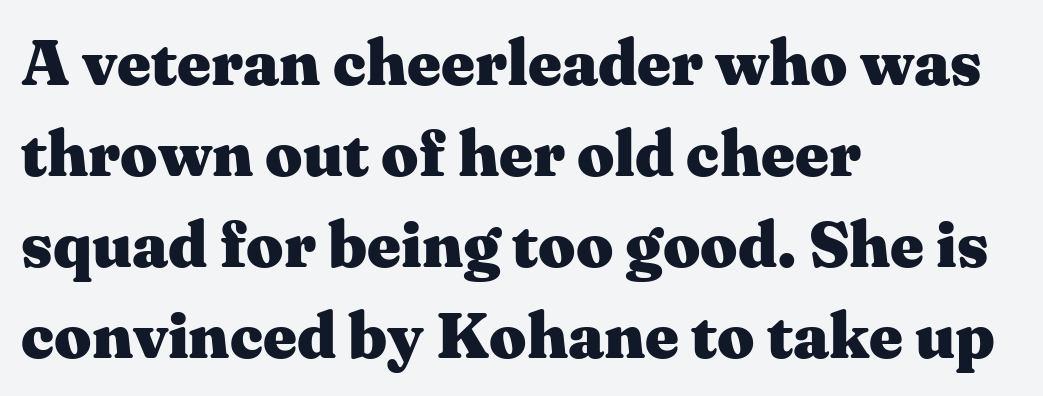
{"serif": "yes", "italic": "no", "bold": "yes", "weight": "heavy", "width": "wide", "stroke_contrast": "medium", "x_height": "medium", "monospaced": "no", "underline": "no", "align": "left", "line_spacing": "normal", "line_spacing_ratio": 1.4, "letter_spacing": "normal", "letter_spacing_em": 0.0, "glyph_px": 65}
